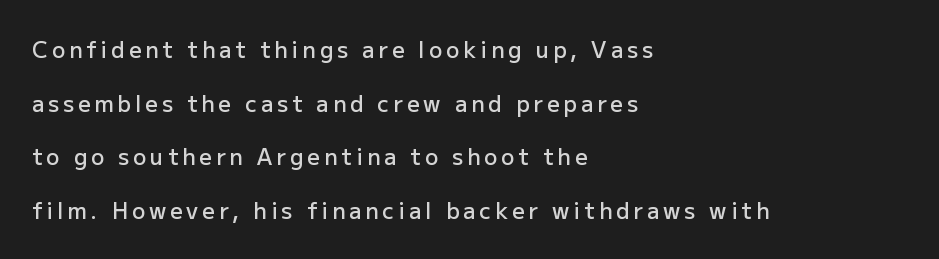
{"italic": "no", "bold": "semi", "underline": "no", "align": "left", "line_spacing": "loose", "line_spacing_ratio": 2.44, "glyph_px": 22}
